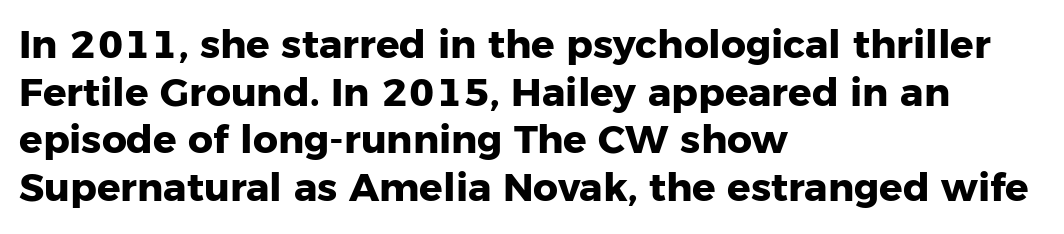
{"serif": "no", "italic": "no", "bold": "yes", "weight": "heavy", "width": "normal", "stroke_contrast": "low", "x_height": "medium", "monospaced": "no", "underline": "no", "align": "left", "line_spacing_ratio": 1.22, "letter_spacing": "normal", "letter_spacing_em": 0.0, "glyph_px": 39}
